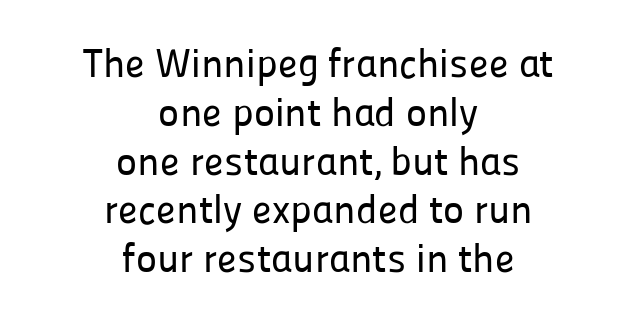
The image shows 40 px sans-serif type, upright; set centered, line spacing 1.22x, normal letter spacing, not underlined; low stroke contrast and a medium x-height.
